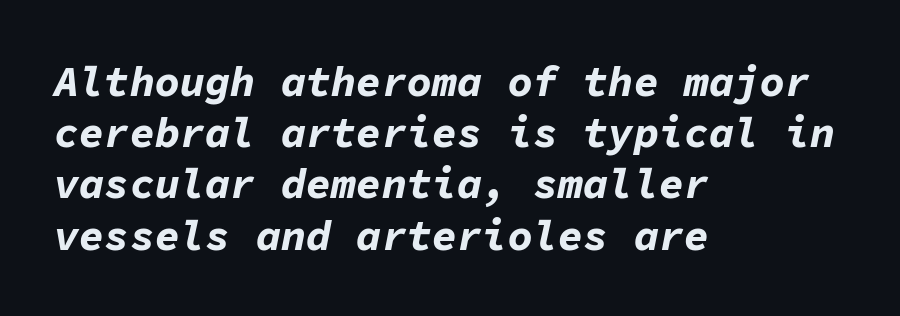
{"italic": "yes", "lean": "right", "slant_degrees": 11, "bold": "yes", "weight": "bold", "width": "normal", "stroke_contrast": "low", "x_height": "medium", "monospaced": "yes", "underline": "no", "align": "left", "line_spacing_ratio": 1.22, "letter_spacing": "normal", "letter_spacing_em": 0.0, "glyph_px": 42}
